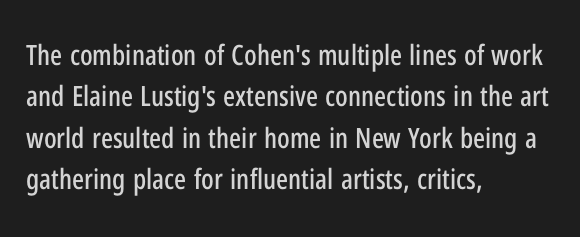
Q: Is the text italic (slanted)? A: No, it is upright.
Q: Is the typeface a serif or a sans-serif typeface? A: Sans-serif.
Q: Is the text underlined? A: No.
Q: How is the paragraph aligned? A: Left-aligned.
Q: Is the spacing between letters normal or unusually wide? A: Normal.
Q: Is the spacing between lines tight, normal or loose? A: Normal.
Q: Width (condensed, normal, or wide)? A: Condensed.
Q: Stroke contrast? A: Low.
Q: x-height? A: Medium.
Q: Monospaced? A: No.
